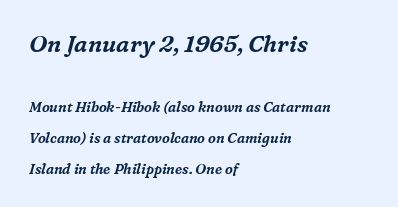
Does the copy run flush right? No — it runs flush left. Has an underline been added? It has not. Vertically, the passage feels expansive, rows floating well apart. These lines keep a tight, regular rhythm from letter to letter. In terms of posture, this sample is oblique. Reading top to bottom, the characters get smaller at the block break.
